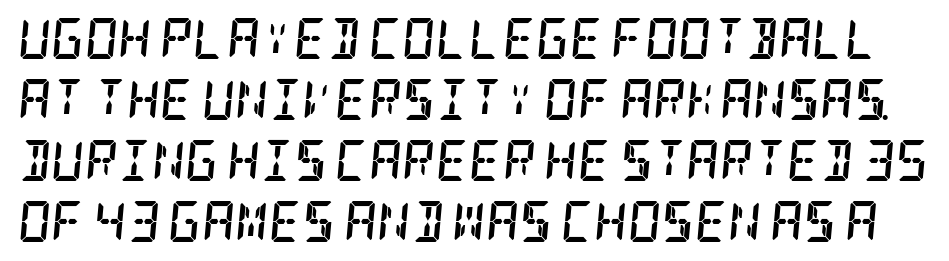
Q: Is the text bold? A: Yes.
Q: Is the text italic (slanted)? A: Yes, it leans right by about 5 degrees.
Q: Is the typeface a serif or a sans-serif typeface? A: Serif.
Q: Is the text underlined? A: No.
Q: Is the spacing between letters normal or unusually wide? A: Normal.
Q: Is the spacing between lines tight, normal or loose? A: Normal.
Q: Width (condensed, normal, or wide)? A: Condensed.
Q: Stroke contrast? A: Low.
Q: x-height? A: Large.
